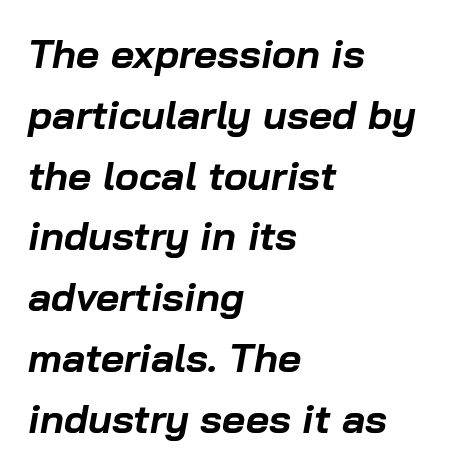
Q: Is the text bold? A: Yes.
Q: Is the text italic (slanted)? A: Yes, it leans right by about 10 degrees.
Q: Is the text underlined? A: No.
Q: How is the paragraph aligned? A: Left-aligned.
Q: Is the spacing between letters normal or unusually wide? A: Normal.
Q: Is the spacing between lines tight, normal or loose? A: Normal.
Q: Width (condensed, normal, or wide)? A: Normal.
Q: Stroke contrast? A: Low.
Q: x-height? A: Medium.
Q: Monospaced? A: No.
